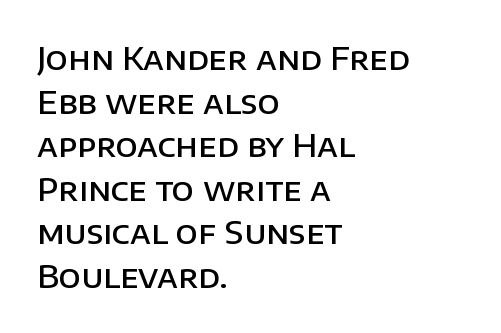
{"serif": "no", "italic": "no", "bold": "semi", "weight": "semibold", "width": "normal", "stroke_contrast": "low", "x_height": "large", "monospaced": "no", "underline": "no", "align": "left", "line_spacing": "normal", "line_spacing_ratio": 1.36, "letter_spacing": "normal", "letter_spacing_em": 0.0, "glyph_px": 32}
